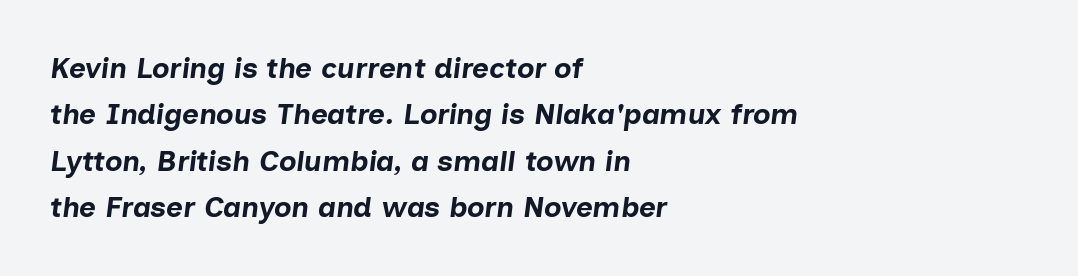
The image shows 29 px bold type, italic (leaning right); set left-aligned, normal line spacing (1.6x), normal letter spacing, not underlined; low stroke contrast and a medium x-height.
